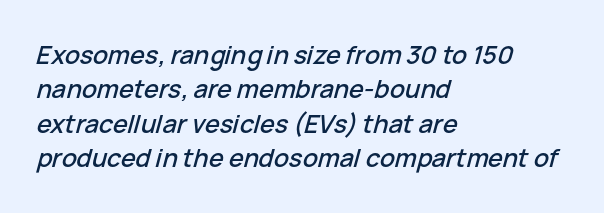
The baseline area is clear. Honestly, the letter spacing is just normal — you wouldn't notice it. All the whitespace from short lines collects on the right. Compared with typical paragraphs, the rows here are spaced about the same.
